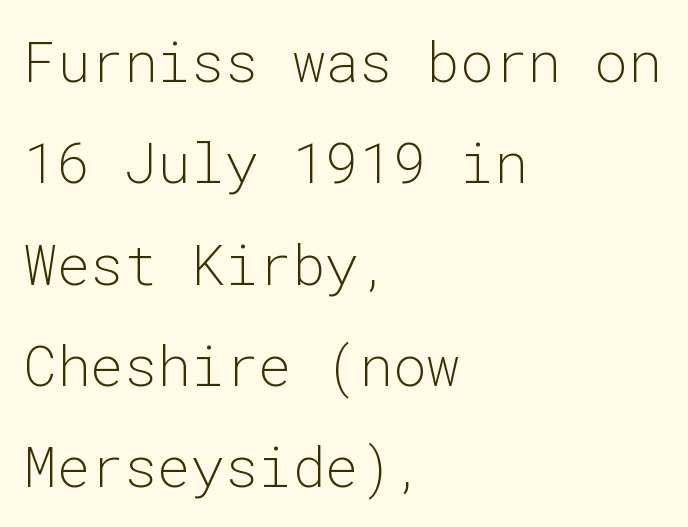
Q: Is the text bold? A: No.
Q: Is the text italic (slanted)? A: No, it is upright.
Q: Is the typeface a serif or a sans-serif typeface? A: Sans-serif.
Q: Is the text underlined? A: No.
Q: How is the paragraph aligned? A: Left-aligned.
Q: Is the spacing between letters normal or unusually wide? A: Normal.
Q: Width (condensed, normal, or wide)? A: Normal.
Q: Stroke contrast? A: Low.
Q: x-height? A: Medium.
Q: Monospaced? A: Yes.
